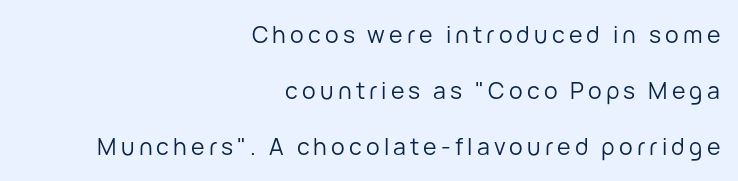
Descenders hang freely into open space. The typesetter chose a ragged-left arrangement here. Vertical stems look standard width or narrower in stroke. The font's upright variant was chosen for this text.
